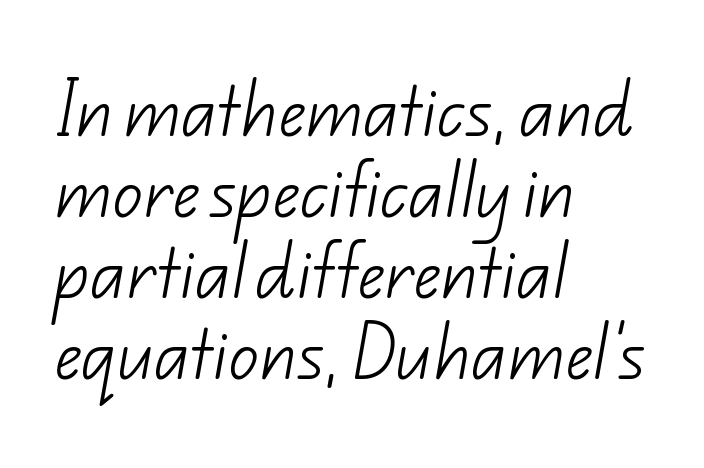
Looks like regular typesetting: each glyph gets only the width it needs. The typeface chosen for these lines omits serifs. The letters look calm and open, with moderate or lighter stems. No extra tracking has been applied to these lines. This sample keeps an unexceptional amount of space between lines.
